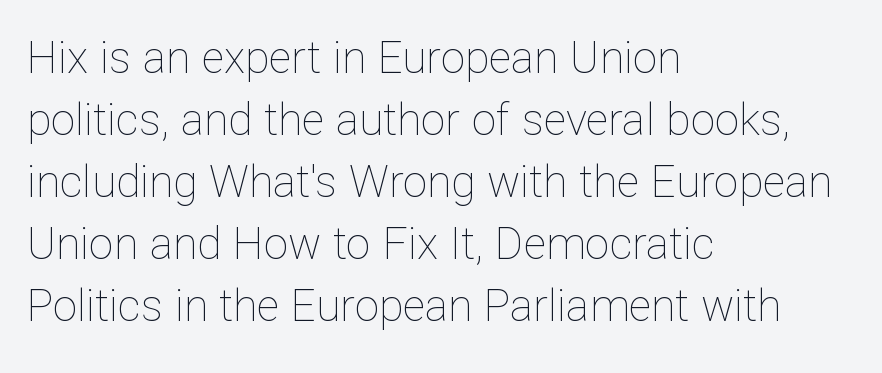
Q: Is the text bold? A: No.
Q: Is the text italic (slanted)? A: No, it is upright.
Q: Is the text underlined? A: No.
Q: How is the paragraph aligned? A: Left-aligned.
Q: Is the spacing between letters normal or unusually wide? A: Normal.
Q: Is the spacing between lines tight, normal or loose? A: Normal.
Q: Width (condensed, normal, or wide)? A: Normal.
Q: Stroke contrast? A: Low.
Q: x-height? A: Medium.
Q: Monospaced? A: No.
